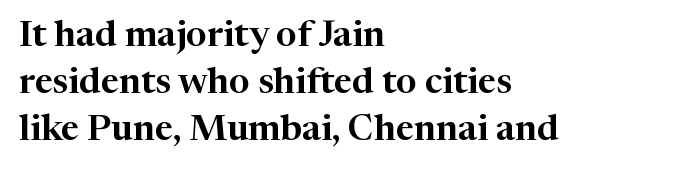
A student would call this left alignment; a typographer would say flush left, rag right. These lines keep a tight, regular rhythm from letter to letter. Nobody drew a line under any word here. The passage shown is typeset with a serif family. If you drew a line through each stem, it would be perfectly vertical. These lines sit exactly where default settings would place them.
